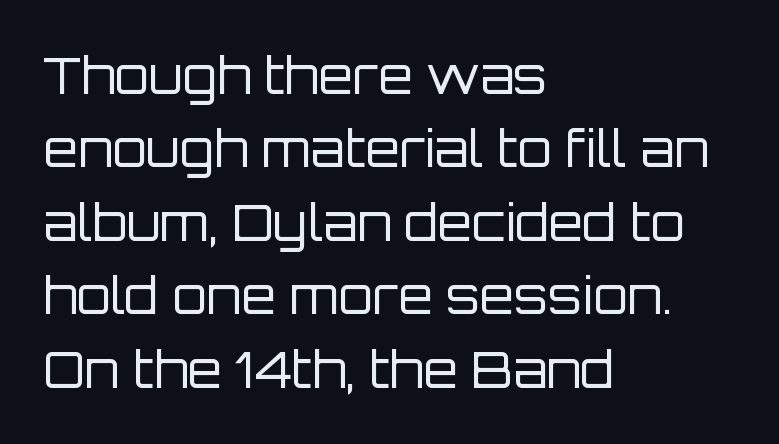
{"serif": "no", "italic": "no", "bold": "no", "weight": "regular", "width": "normal", "stroke_contrast": "low", "x_height": "large", "monospaced": "no", "underline": "no", "align": "left", "line_spacing": "normal", "line_spacing_ratio": 1.47, "letter_spacing": "normal", "letter_spacing_em": 0.0, "glyph_px": 50}
